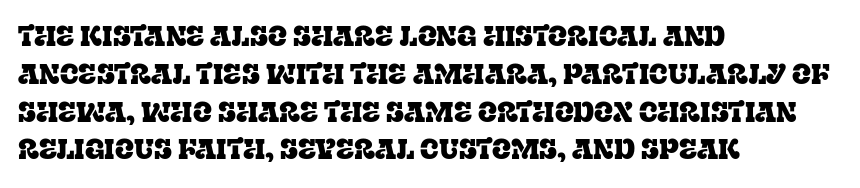
Here the glyphs are tracked normally, forming tight word shapes. Plain, unruled lines of type. Which margin do the lines hug? The left one — the right edge is uneven. Serif or sans? Serif — the stroke terminals have little feet.
